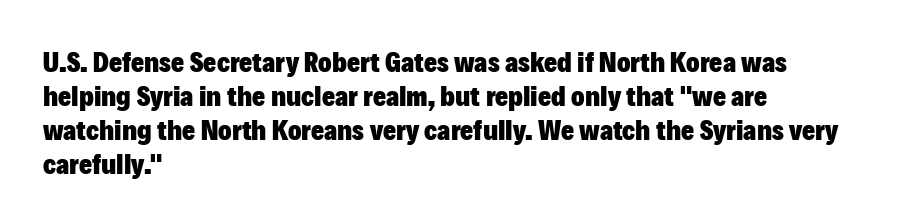
The image shows 28 px heavy sans-serif type, upright; set left-aligned, line spacing 1.22x, normal letter spacing, not underlined; low stroke contrast and a medium x-height.
